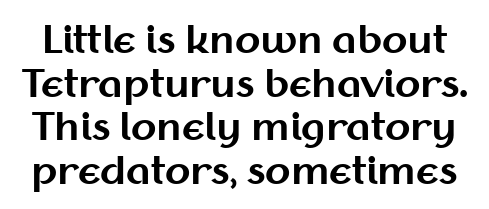
Q: Is the text bold? A: Yes.
Q: Is the text italic (slanted)? A: No, it is upright.
Q: Is the typeface a serif or a sans-serif typeface? A: Sans-serif.
Q: Is the text underlined? A: No.
Q: Is the spacing between letters normal or unusually wide? A: Normal.
Q: Width (condensed, normal, or wide)? A: Normal.
Q: Stroke contrast? A: Medium.
Q: x-height? A: Medium.
Q: Monospaced? A: No.
